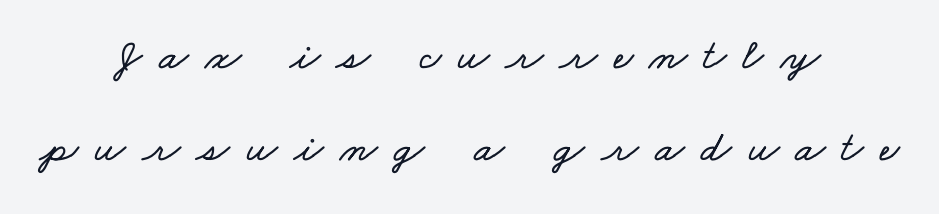
{"width": "wide", "stroke_contrast": "low", "x_height": "small", "monospaced": "no", "underline": "no", "align": "center", "line_spacing": "loose", "line_spacing_ratio": 2.1, "letter_spacing": "wide", "letter_spacing_em": 0.36, "glyph_px": 44}
